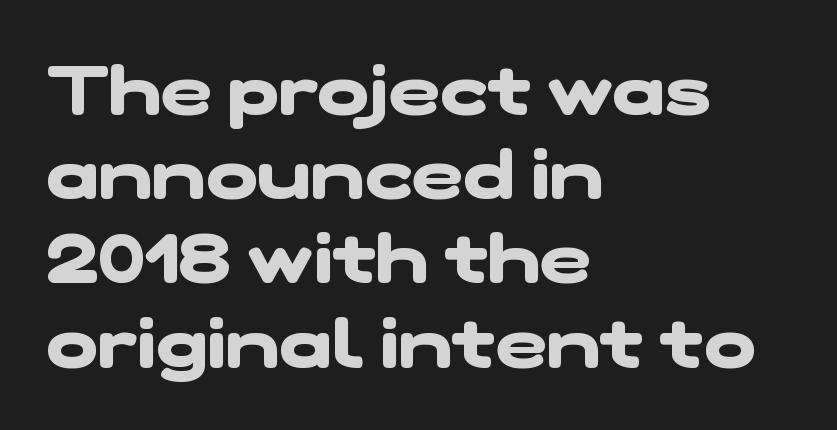
Compared with typical body copy, the letter spacing here is the same. Grotesque or geometric, the face here clearly has no serifs. Is this a fixed-width face? No — the glyphs have proportional, varying widths. Rule under the text: the space is simply empty. This sample is left-justified, so line endings fall wherever the words run out. The glyphs have the mass of a bold cut.
